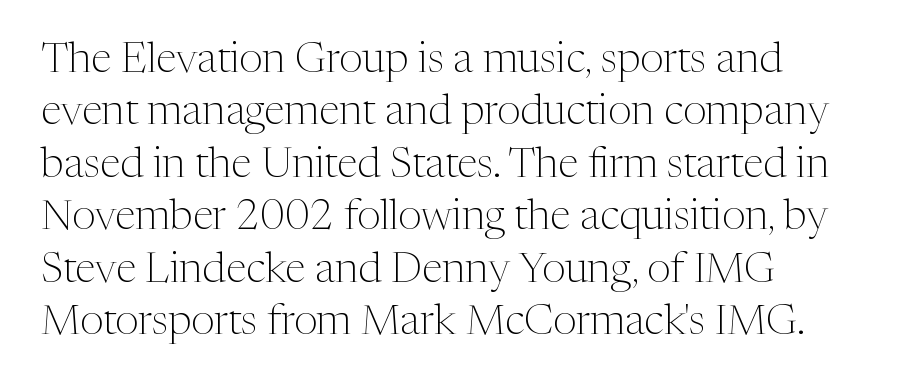
The weight would be labelled regular, book, light, or lighter still. The vertical gap from one line to the next is medium. Lines of text with bare space underneath. Is this a sans? No — the strokes have serifs.
